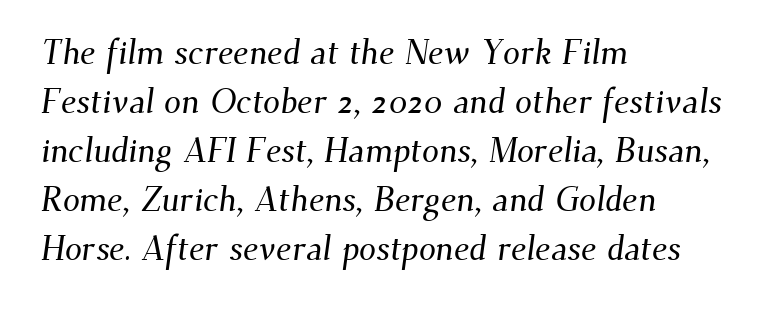
{"serif": "yes", "width": "normal", "stroke_contrast": "medium", "x_height": "small", "monospaced": "no", "underline": "no", "align": "left", "line_spacing": "normal", "line_spacing_ratio": 1.44, "letter_spacing": "normal", "letter_spacing_em": 0.0, "glyph_px": 34}
